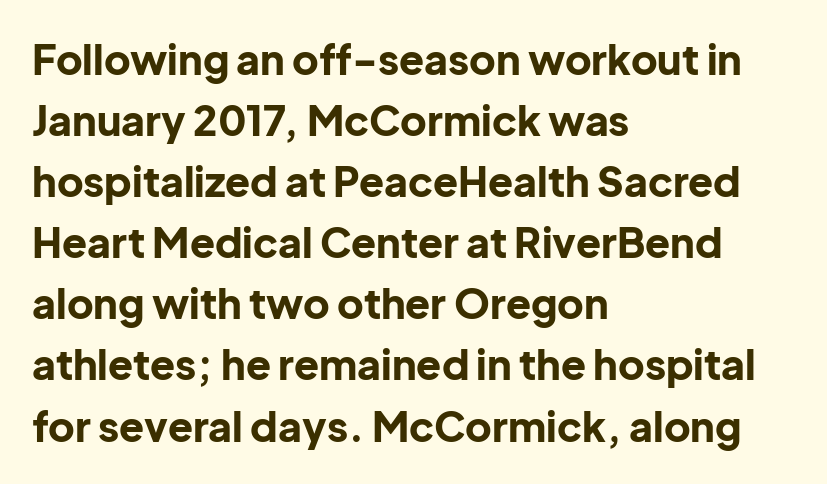
The image shows 41 px bold sans-serif type, upright; set left-aligned, normal line spacing (1.49x), normal letter spacing, not underlined; low stroke contrast and a medium x-height.
